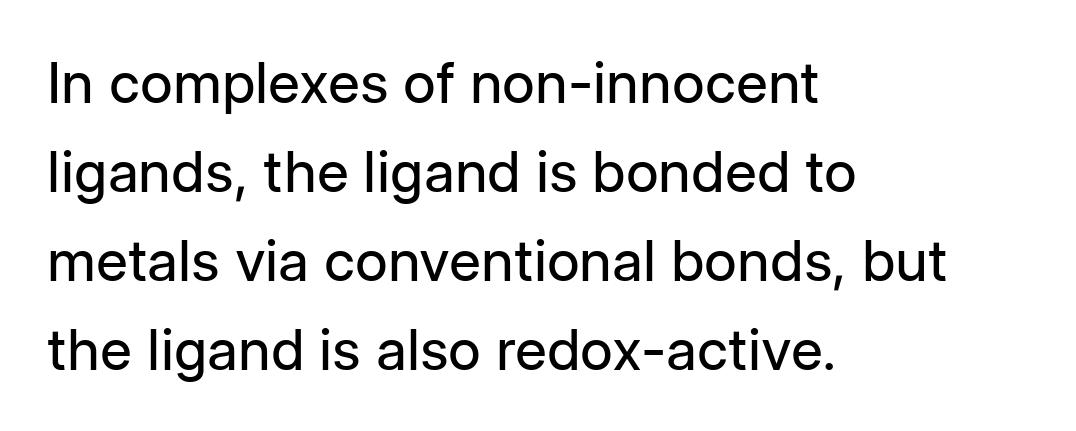
The image shows 57 px regular-weight sans-serif type, upright; set left-aligned, normal line spacing (1.56x), normal letter spacing, not underlined; low stroke contrast and a medium x-height.
